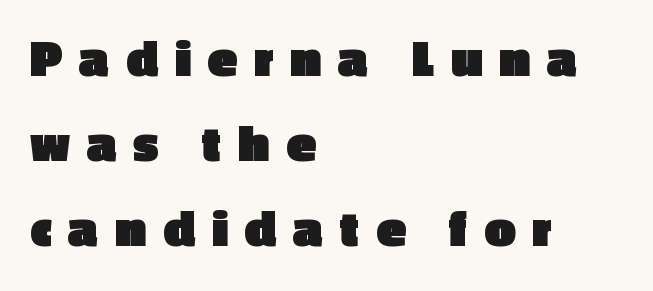
Q: Is the text bold? A: Yes.
Q: Is the text italic (slanted)? A: No, it is upright.
Q: Is the typeface a serif or a sans-serif typeface? A: Sans-serif.
Q: Is the text underlined? A: No.
Q: How is the paragraph aligned? A: Left-aligned.
Q: Is the spacing between letters normal or unusually wide? A: Unusually wide.
Q: Is the spacing between lines tight, normal or loose? A: Normal.
Q: Width (condensed, normal, or wide)? A: Normal.
Q: x-height? A: Medium.
Q: Monospaced? A: No.
